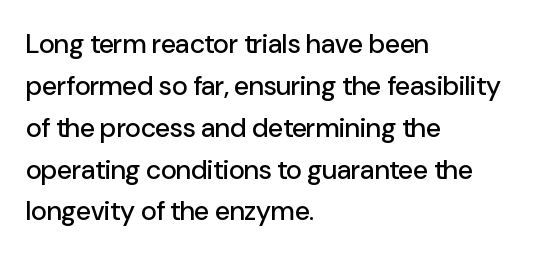
The image shows 27 px text type, upright; set left-aligned, normal line spacing (1.55x), normal letter spacing, not underlined.
